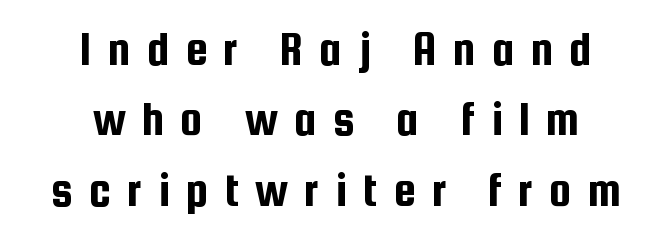
The image shows 50 px condensed sans-serif type, upright; set centered, normal line spacing (1.41x), unusually wide letter spacing (+0.32 em), not underlined; low stroke contrast and a medium x-height.
